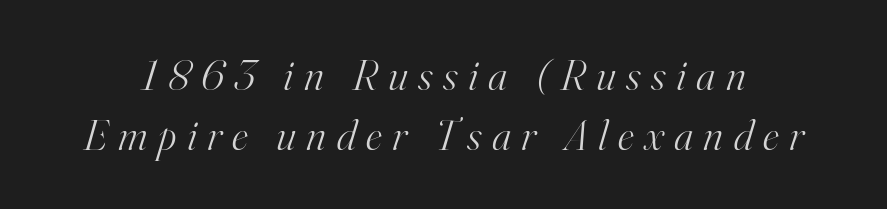
Q: Is the text bold? A: No.
Q: Is the text italic (slanted)? A: Yes, it leans right by about 16 degrees.
Q: Is the typeface a serif or a sans-serif typeface? A: Serif.
Q: Is the text underlined? A: No.
Q: Is the spacing between letters normal or unusually wide? A: Unusually wide.
Q: Is the spacing between lines tight, normal or loose? A: Normal.
Q: Width (condensed, normal, or wide)? A: Normal.
Q: Stroke contrast? A: High.
Q: x-height? A: Small.
Q: Monospaced? A: No.
